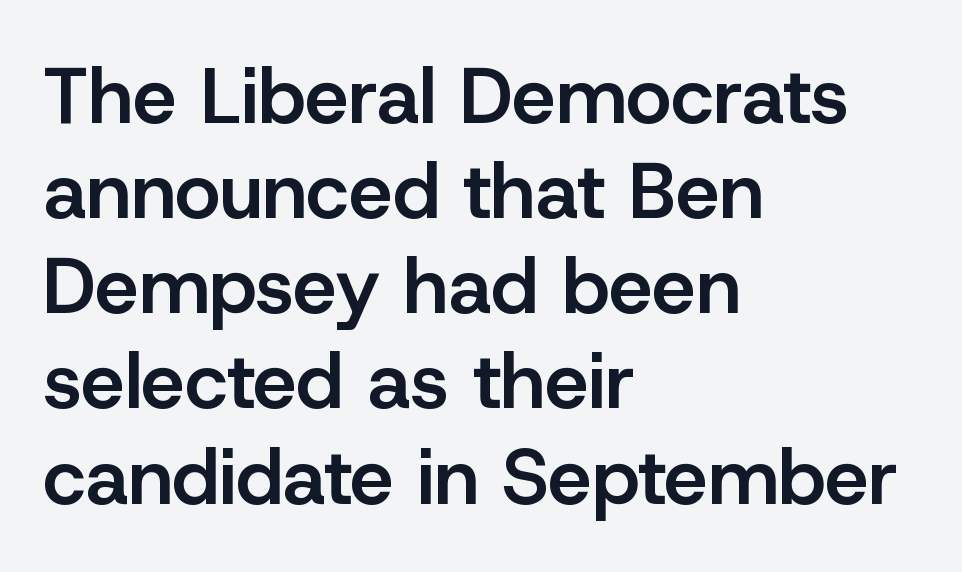
Between one letter and the next there's only the usual sliver of space. These lines are rendered in a variable-pitch font. A semibold gives these letters moderate extra thickness, short of bold. What kind of face is this? One without serifs — a sans.
